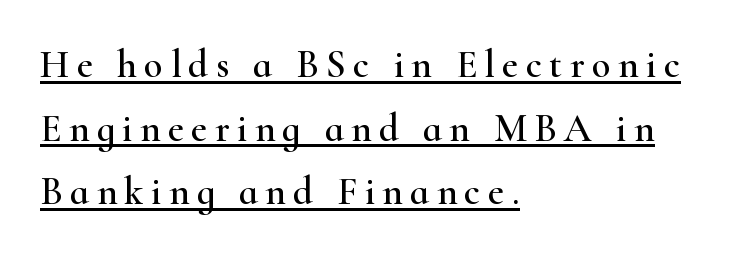
Q: Is the text italic (slanted)? A: No, it is upright.
Q: Is the typeface a serif or a sans-serif typeface? A: Serif.
Q: Is the text underlined? A: Yes.
Q: How is the paragraph aligned? A: Left-aligned.
Q: Is the spacing between lines tight, normal or loose? A: Normal.
Q: Width (condensed, normal, or wide)? A: Wide.
Q: Stroke contrast? A: High.
Q: x-height? A: Small.
Q: Monospaced? A: No.
